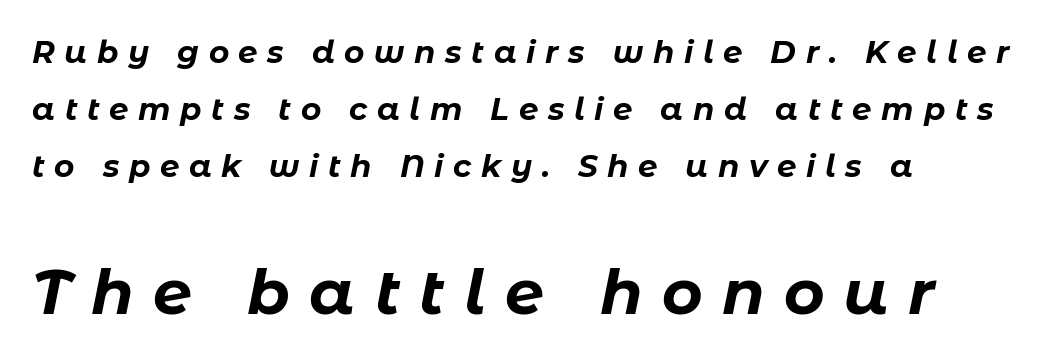
Does the weight exceed regular? Yes, all the way to bold. The ragged edge is on the right, which tells us the setting is flush left. Between these two stacked blocks, the lower one wins on size. Characters are canted at an angle relative to the baseline's perpendicular. The zone under the glyphs is completely vacant. You could not count columns in this text — the font is proportionally spaced.
